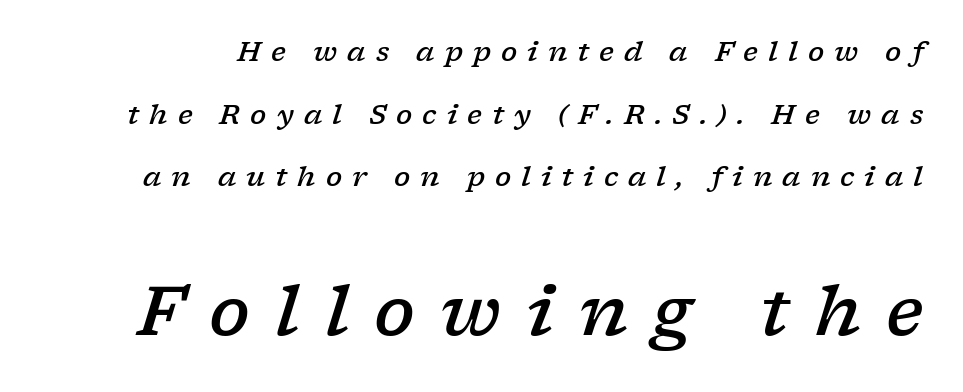
Q: Is the text bold? A: Semi-bold.
Q: Is the text italic (slanted)? A: Yes, it leans right by about 17 degrees.
Q: Is the typeface a serif or a sans-serif typeface? A: Serif.
Q: Is the text underlined? A: No.
Q: Is the spacing between letters normal or unusually wide? A: Unusually wide.
Q: Is the spacing between lines tight, normal or loose? A: Loose.
Q: Which block of text is set in a larger size, the first (top) or the second (bottom)? A: The second (bottom) one.
Q: Width (condensed, normal, or wide)? A: Wide.
Q: Stroke contrast? A: Low.
Q: x-height? A: Medium.
Q: Monospaced? A: No.
